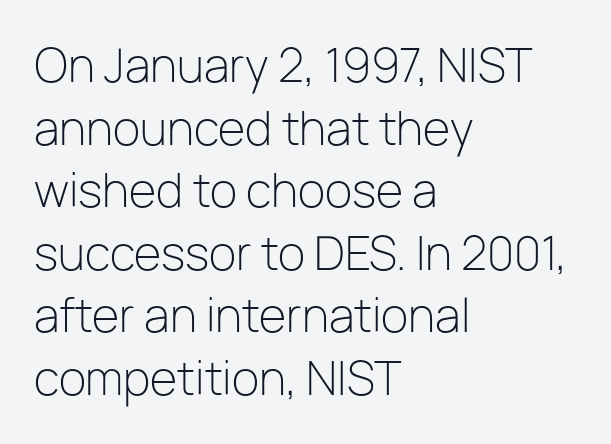
The image shows 45 px light sans-serif type, upright; set left-aligned, normal line spacing (1.39x), normal letter spacing, not underlined; low stroke contrast and a medium x-height.
